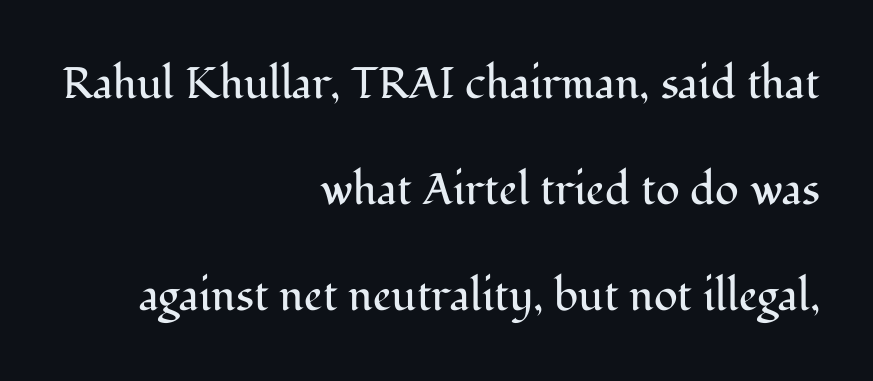
The image shows 44 px regular-weight serif type, upright; set right-aligned, loose line spacing (2.41x), normal letter spacing, not underlined; medium stroke contrast and a medium x-height.
